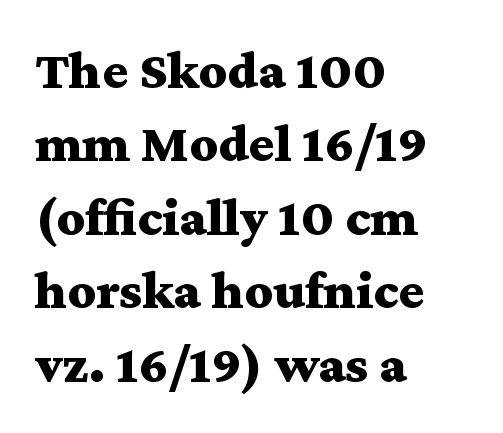
The image shows 54 px bold, wide serif type, upright; set left-aligned, normal line spacing (1.36x), normal letter spacing, not underlined; medium stroke contrast and a medium x-height.
